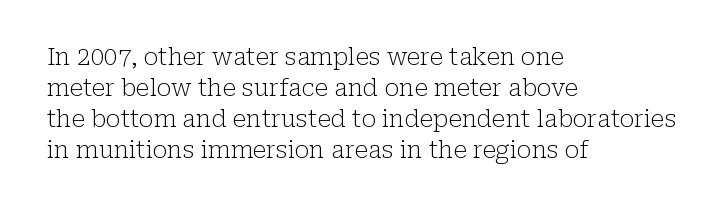
Q: Is the text bold? A: No.
Q: Is the text italic (slanted)? A: No, it is upright.
Q: Is the text underlined? A: No.
Q: How is the paragraph aligned? A: Left-aligned.
Q: Is the spacing between letters normal or unusually wide? A: Normal.
Q: Is the spacing between lines tight, normal or loose? A: Normal.
